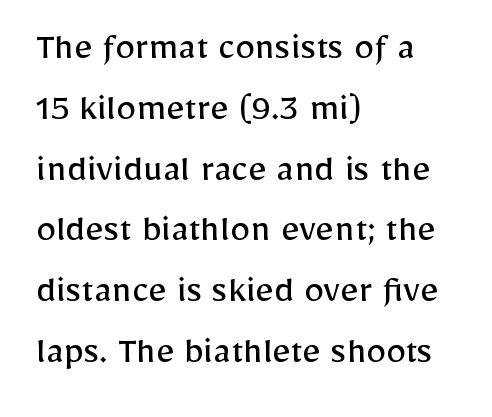
Any mark beneath the type? The region is blank. Weight: regular or lighter. Honestly, the letter spacing is just normal — you wouldn't notice it. The setting favours the left margin, as ordinary paragraphs usually do.
